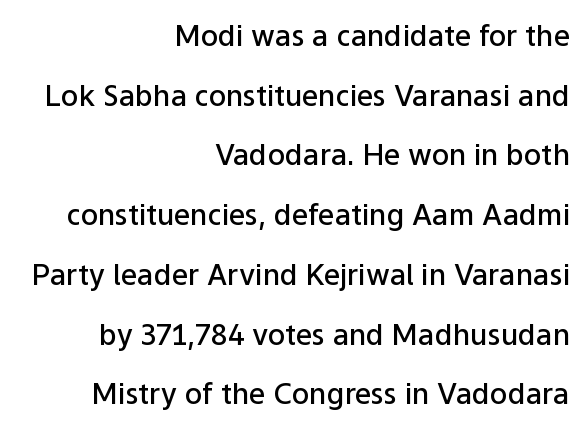
Q: Is the text bold? A: Semi-bold.
Q: Is the text italic (slanted)? A: No, it is upright.
Q: Is the typeface a serif or a sans-serif typeface? A: Sans-serif.
Q: Is the text underlined? A: No.
Q: How is the paragraph aligned? A: Right-aligned.
Q: Is the spacing between letters normal or unusually wide? A: Normal.
Q: Is the spacing between lines tight, normal or loose? A: Loose.
Q: Width (condensed, normal, or wide)? A: Normal.
Q: Stroke contrast? A: Low.
Q: x-height? A: Medium.
Q: Monospaced? A: No.
